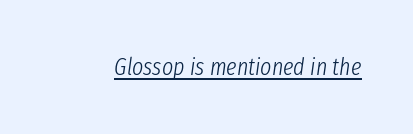
These lines keep a tight, regular rhythm from letter to letter. Every character sits at an angle, as italics do. What decoration does the sample have? An underline. No heavy texture on the line: the type isn't bold.
